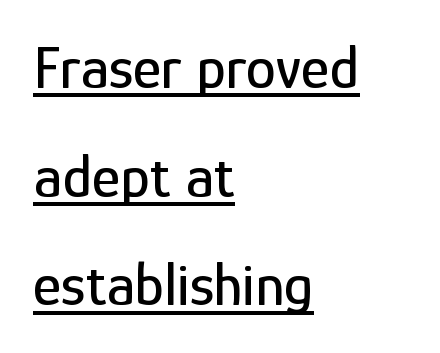
The image shows 61 px condensed sans-serif type, upright; set left-aligned, line spacing 1.78x, normal letter spacing, underlined; low stroke contrast and a medium x-height.
